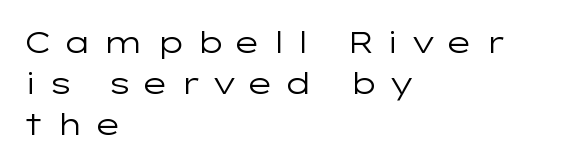
{"serif": "no", "italic": "no", "bold": "no", "weight": "regular", "width": "wide", "stroke_contrast": "low", "x_height": "medium", "monospaced": "no", "underline": "no", "align": "left", "line_spacing": "normal", "line_spacing_ratio": 1.37, "letter_spacing": "wide", "letter_spacing_em": 0.34, "glyph_px": 30}
